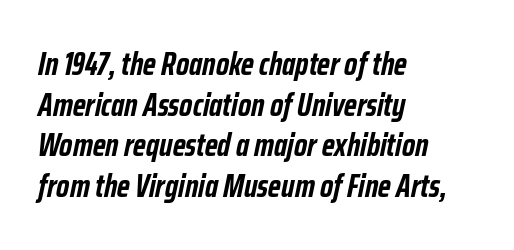
Q: Is the text bold? A: Yes.
Q: Is the text italic (slanted)? A: Yes, it leans right by about 12 degrees.
Q: Is the text underlined? A: No.
Q: How is the paragraph aligned? A: Left-aligned.
Q: Is the spacing between letters normal or unusually wide? A: Normal.
Q: Is the spacing between lines tight, normal or loose? A: Normal.
Q: Width (condensed, normal, or wide)? A: Condensed.
Q: Stroke contrast? A: Low.
Q: x-height? A: Medium.
Q: Monospaced? A: No.
